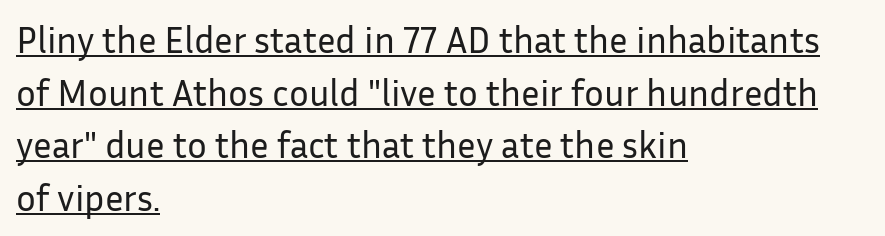
{"serif": "no", "italic": "no", "bold": "no", "weight": "regular", "width": "normal", "stroke_contrast": "low", "x_height": "medium", "monospaced": "no", "underline": "yes", "align": "left", "line_spacing": "normal", "line_spacing_ratio": 1.42, "letter_spacing": "normal", "letter_spacing_em": 0.0, "glyph_px": 37}
